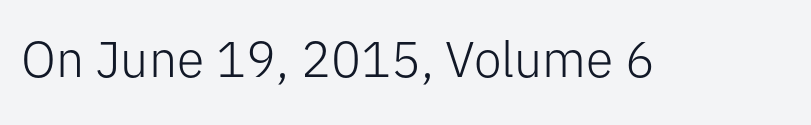
The image shows 50 px light sans-serif type, upright; set normal letter spacing, not underlined; low stroke contrast and a medium x-height.
